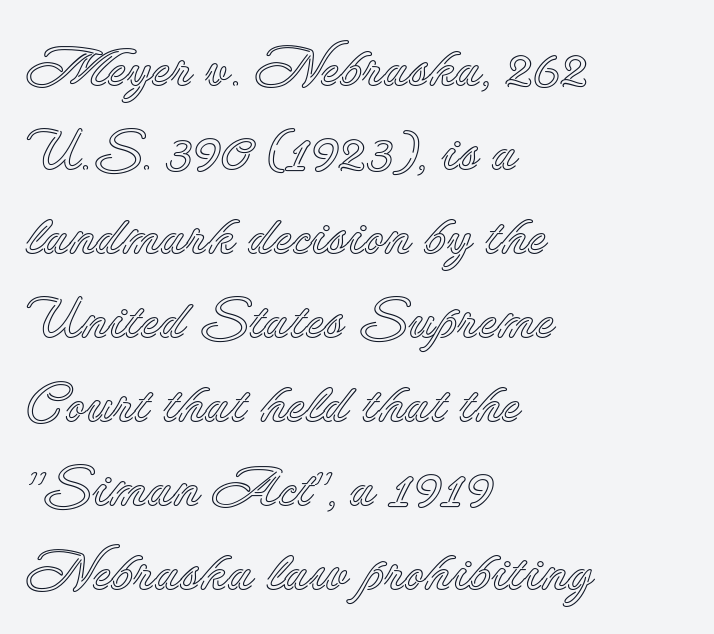
Q: Is the text italic (slanted)? A: Yes.
Q: Is the text underlined? A: No.
Q: How is the paragraph aligned? A: Left-aligned.
Q: Is the spacing between letters normal or unusually wide? A: Normal.
Q: Is the spacing between lines tight, normal or loose? A: Normal.
Q: Width (condensed, normal, or wide)? A: Normal.
Q: x-height? A: Small.
Q: Monospaced? A: No.
